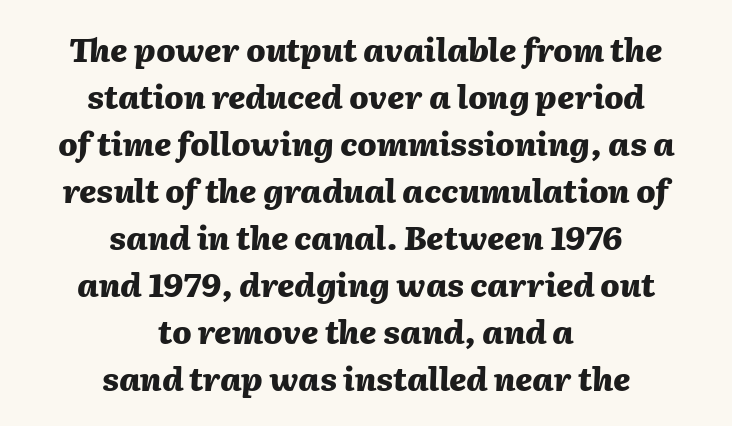
Q: Is the text bold? A: Yes.
Q: Is the text italic (slanted)? A: Yes, it leans right by about 2 degrees.
Q: Is the text underlined? A: No.
Q: How is the paragraph aligned? A: Centered.
Q: Is the spacing between letters normal or unusually wide? A: Normal.
Q: Is the spacing between lines tight, normal or loose? A: Normal.
Q: Width (condensed, normal, or wide)? A: Normal.
Q: Stroke contrast? A: Medium.
Q: x-height? A: Medium.
Q: Monospaced? A: No.
